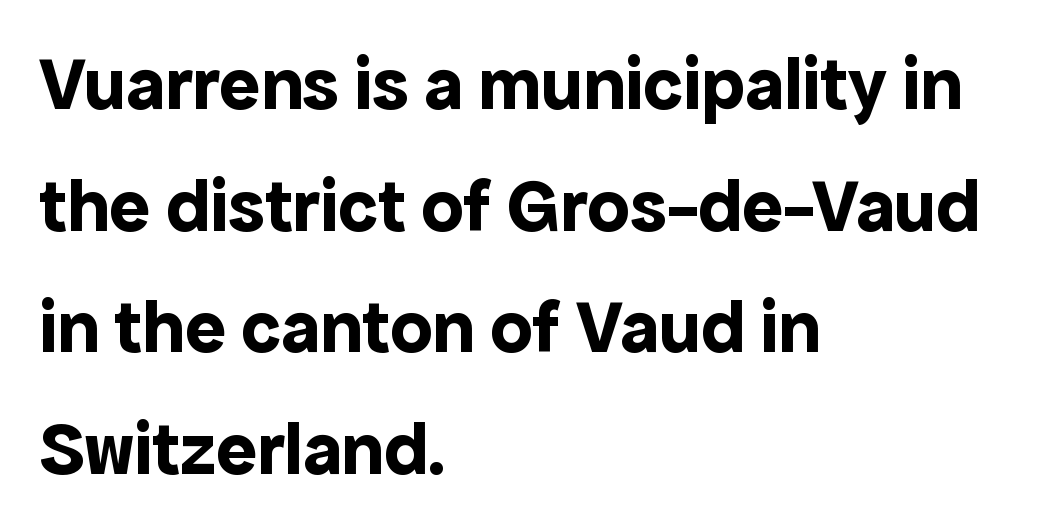
Weight check: bold — yes, fully. The rag falls on the right side of this text block. Underline: absent. The type sits square on the baseline with zero lean. Type style note: lacks serifs.
